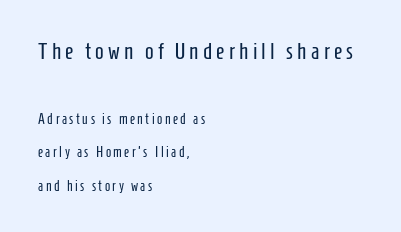
Q: Is the text bold? A: No.
Q: Is the text italic (slanted)? A: No, it is upright.
Q: Is the text underlined? A: No.
Q: How is the paragraph aligned? A: Left-aligned.
Q: Is the spacing between lines tight, normal or loose? A: Loose.
Q: Which block of text is set in a larger size, the first (top) or the second (bottom)? A: The first (top) one.
